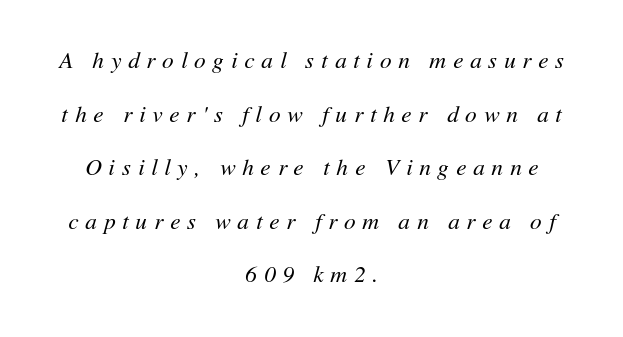
{"italic": "yes", "lean": "right", "slant_degrees": 11, "bold": "no", "underline": "no", "align": "center", "line_spacing": "loose", "line_spacing_ratio": 2.33, "letter_spacing": "wide", "letter_spacing_em": 0.3, "glyph_px": 23}
